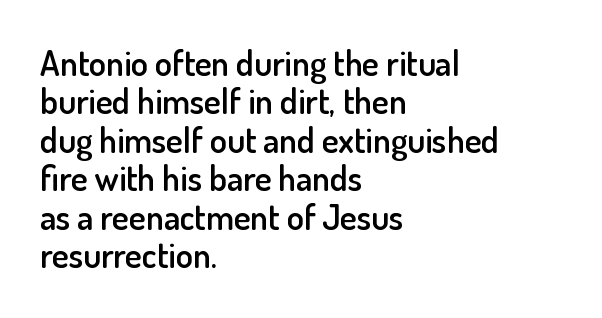
The image shows 35 px semibold sans-serif type, upright; set left-aligned, tight line spacing (1.1x), normal letter spacing, not underlined; low stroke contrast and a small x-height.
